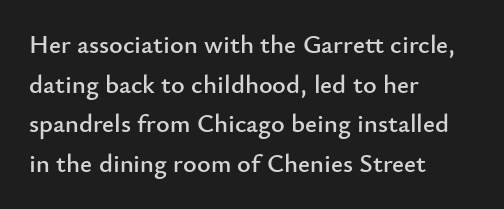
{"italic": "no", "underline": "no", "align": "left", "line_spacing": "normal", "line_spacing_ratio": 1.52, "letter_spacing": "normal", "letter_spacing_em": 0.0, "glyph_px": 26}
